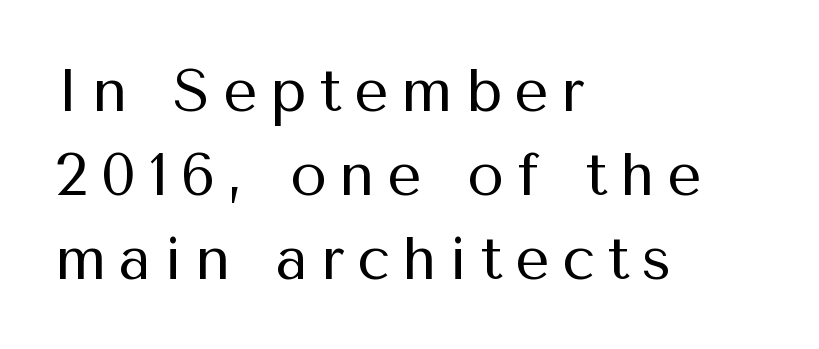
{"serif": "no", "italic": "no", "bold": "no", "weight": "regular", "width": "normal", "stroke_contrast": "medium", "x_height": "medium", "monospaced": "no", "underline": "no", "align": "left", "line_spacing": "normal", "line_spacing_ratio": 1.4, "letter_spacing": "wide", "letter_spacing_em": 0.21, "glyph_px": 60}
